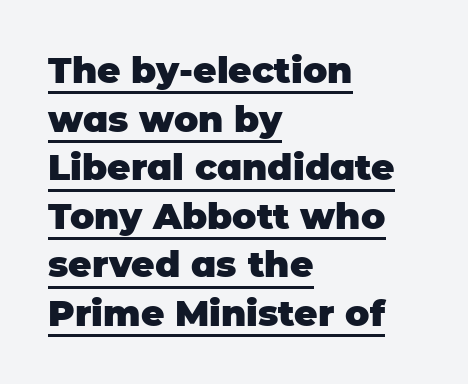
The image shows 36 px heavy sans-serif type, upright; set left-aligned, normal line spacing (1.35x), normal letter spacing, underlined; low stroke contrast and a large x-height.
